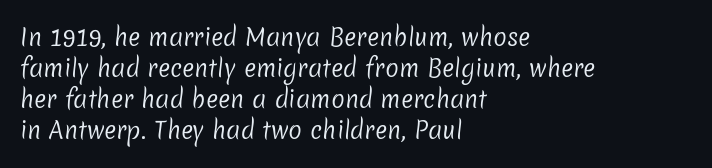
Q: Is the text bold? A: No.
Q: Is the text underlined? A: No.
Q: How is the paragraph aligned? A: Left-aligned.
Q: Is the spacing between letters normal or unusually wide? A: Normal.
Q: Is the spacing between lines tight, normal or loose? A: Normal.
